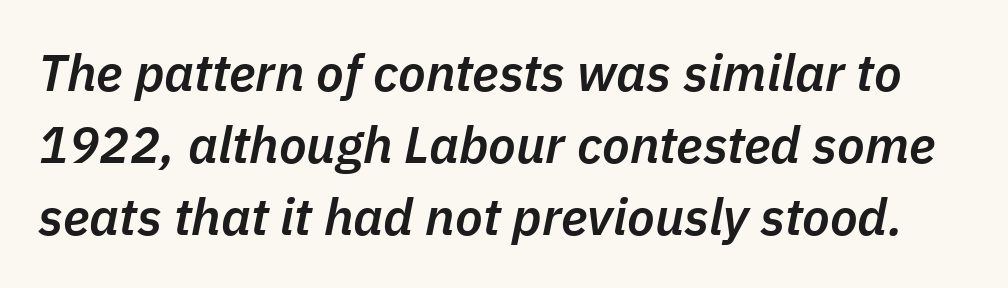
The image shows 51 px semibold type, italic (leaning right); set normal line spacing (1.41x), normal letter spacing, not underlined; low stroke contrast and a medium x-height.
